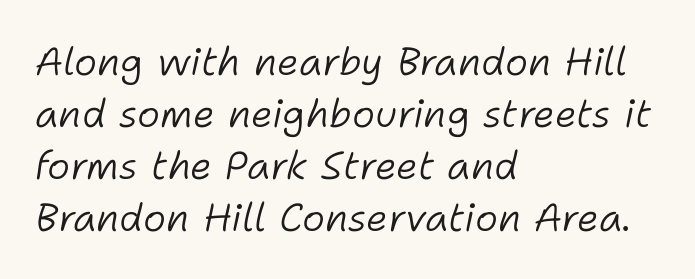
Q: Is the text bold? A: No.
Q: Is the text italic (slanted)? A: Yes, it leans right by about 11 degrees.
Q: Is the text underlined? A: No.
Q: How is the paragraph aligned? A: Left-aligned.
Q: Is the spacing between letters normal or unusually wide? A: Normal.
Q: Is the spacing between lines tight, normal or loose? A: Normal.
Q: Width (condensed, normal, or wide)? A: Normal.
Q: Stroke contrast? A: Low.
Q: x-height? A: Medium.
Q: Monospaced? A: No.
